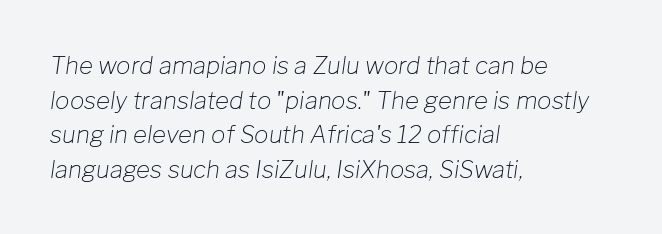
There's an unmistakable incline to the writing here. No word sits above an underline. Nothing unusual about the tracking: characters are spaced as the font intends. One glance says typical: line gaps are just what's usual. The typeface has the unassuming heft of standard copy or less.
